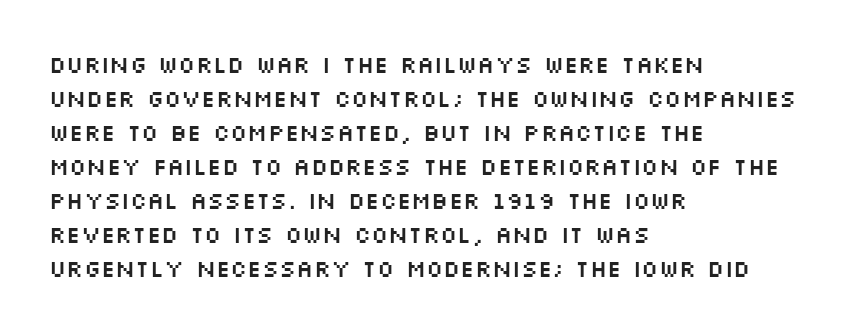
Q: Is the text italic (slanted)? A: No, it is upright.
Q: Is the text underlined? A: No.
Q: How is the paragraph aligned? A: Left-aligned.
Q: Is the spacing between letters normal or unusually wide? A: Normal.
Q: Is the spacing between lines tight, normal or loose? A: Normal.
